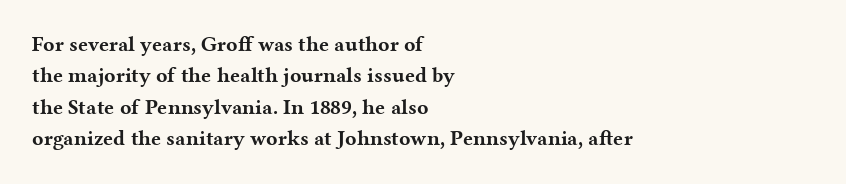
Set as a true bold cut, around the 700 mark. You can tell it's not italic because the verticals are truly vertical. Horizontally, the lines are justified to the leading edge only. Evenly set lines give the paragraph a standard silhouette. Just letters on the line, the space beneath them empty. Compared with typical body copy, the letter spacing here is the same.
